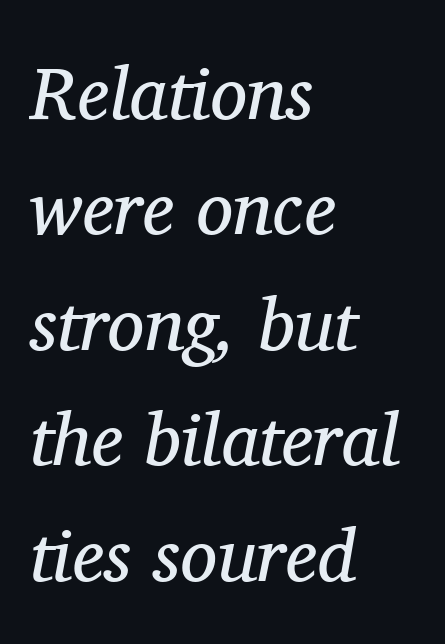
The image shows 74 px regular-weight serif type, italic (leaning right); set left-aligned, normal line spacing (1.56x), normal letter spacing, not underlined; medium stroke contrast and a medium x-height.
